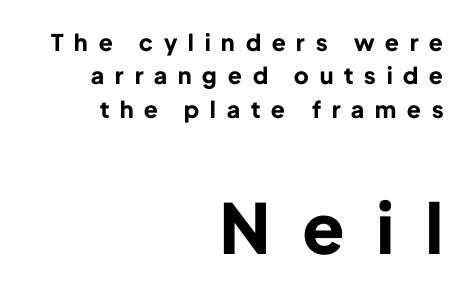
The image shows 69 px bold sans-serif type, upright; set right-aligned, normal line spacing (1.45x), unusually wide letter spacing (+0.48 em), not underlined; the second (bottom) block is 3.0x larger; low stroke contrast and a medium x-height.
